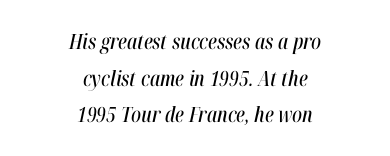
Q: Is the text italic (slanted)? A: Yes, it leans right by about 12 degrees.
Q: Is the text underlined? A: No.
Q: How is the paragraph aligned? A: Centered.
Q: Is the spacing between letters normal or unusually wide? A: Normal.
